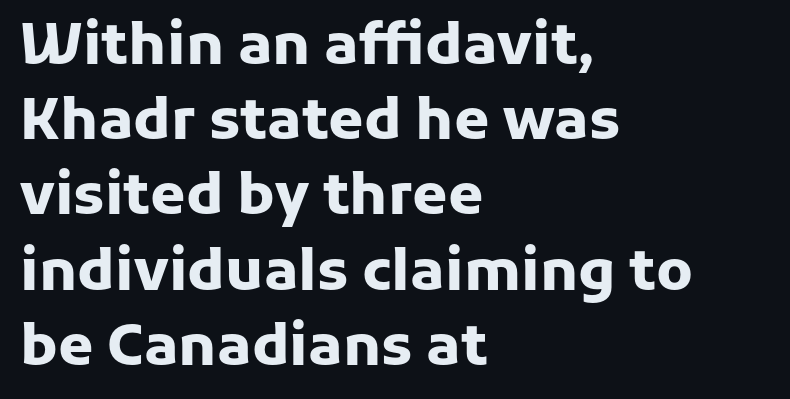
The image shows 57 px heavy sans-serif type, upright; set left-aligned, normal line spacing (1.32x), normal letter spacing, not underlined; low stroke contrast and a medium x-height.
